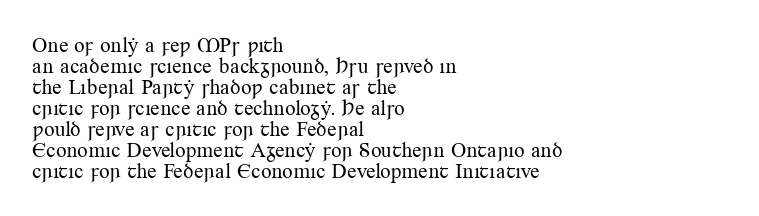
Q: Is the text bold? A: No.
Q: Is the text italic (slanted)? A: No, it is upright.
Q: Is the text underlined? A: No.
Q: How is the paragraph aligned? A: Left-aligned.
Q: Is the spacing between letters normal or unusually wide? A: Normal.
Q: Is the spacing between lines tight, normal or loose? A: Tight.
